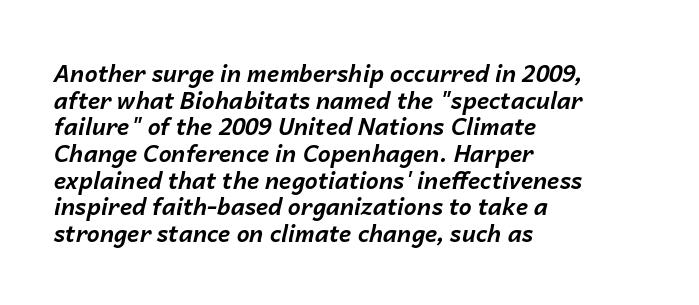
The gap between lines stays unmarked. Letter spacing: default. Caption: multi-line text, flush left, ragged right. Quick note: italic. Each glyph is drawn with heavy, bold strokes.
